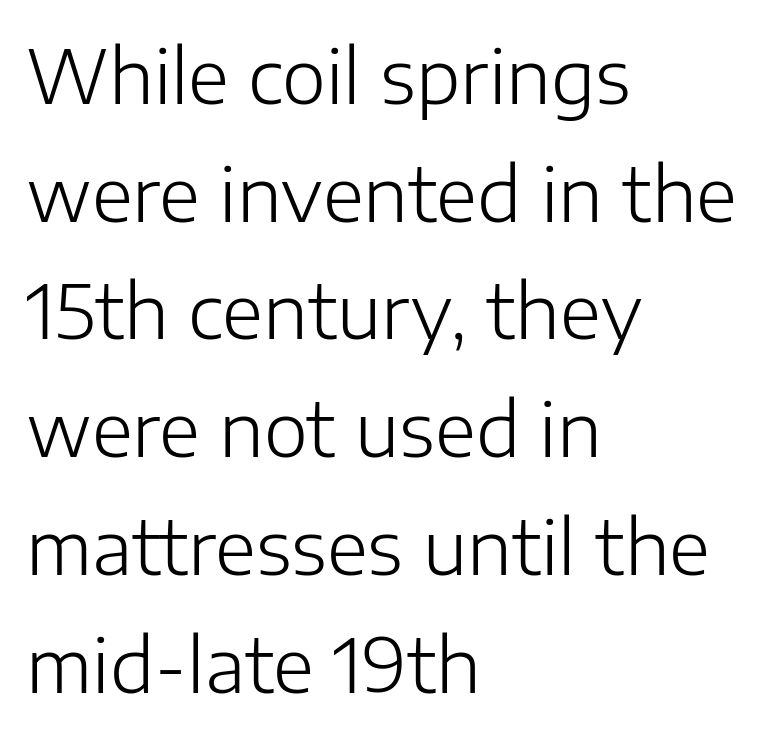
If you drew a ruler down the left edge, every line would touch it. Are there feet on the stems? There aren't — it's a sans. Decoration check: the copy has no underline. It's the straight-up-and-down kind of type.
